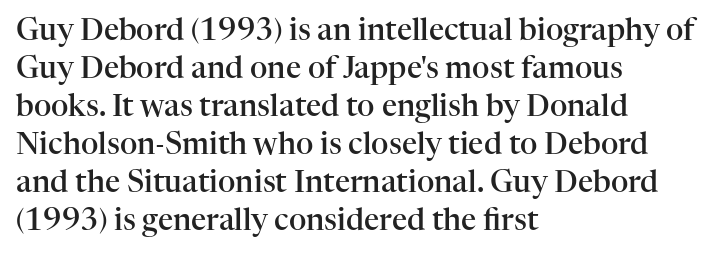
{"serif": "yes", "italic": "no", "bold": "semi", "weight": "semibold", "width": "normal", "stroke_contrast": "high", "x_height": "medium", "monospaced": "no", "underline": "no", "align": "left", "line_spacing": "normal", "line_spacing_ratio": 1.27, "letter_spacing": "normal", "letter_spacing_em": 0.0, "glyph_px": 30}
